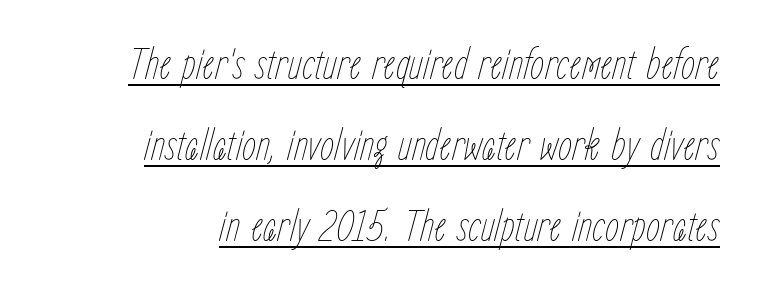
The image shows 45 px thin, condensed type, italic (leaning right); set right-aligned, line spacing 1.8x, normal letter spacing, underlined; low stroke contrast and a medium x-height.
